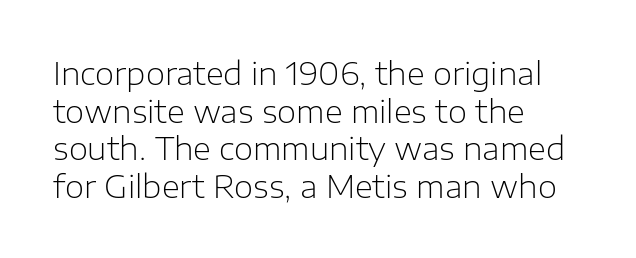
Character widths vary here, with narrow letters taking less room than wide ones. Grotesque or geometric, the face here clearly has no serifs. The strokes carry an ordinary text weight at most. Layout note: lines flush left. The glyphs are unaccompanied by any horizontal stroke below them.
